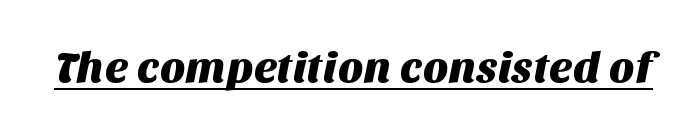
{"serif": "no", "width": "normal", "stroke_contrast": "medium", "x_height": "large", "monospaced": "no", "underline": "yes", "letter_spacing": "normal", "letter_spacing_em": 0.0, "glyph_px": 44}
